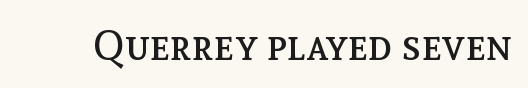
The image shows 42 px regular-weight type, upright; set normal letter spacing, not underlined; a medium x-height.
